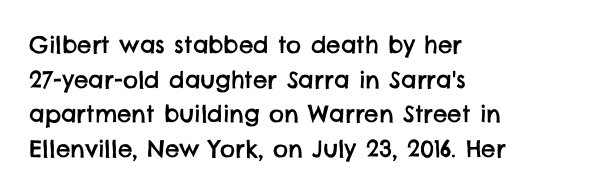
Inter-character spacing is left at the font's built-in metrics. The rendering uses a moderate line-height, typical for paragraphs. Plain, unruled lines of type. The typesetter chose a ragged-right arrangement here.
